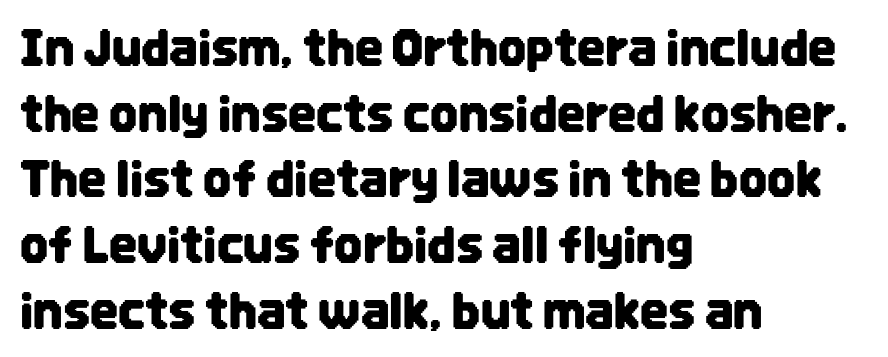
The image shows 49 px condensed sans-serif type, upright; set left-aligned, normal line spacing (1.34x), normal letter spacing, not underlined; low stroke contrast and a large x-height.
